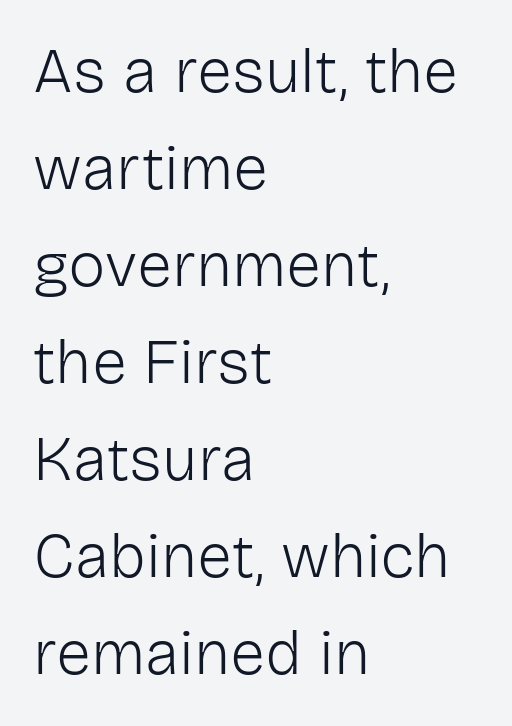
{"serif": "no", "italic": "no", "bold": "no", "weight": "light", "width": "normal", "stroke_contrast": "low", "x_height": "medium", "monospaced": "no", "underline": "no", "align": "left", "line_spacing": "normal", "line_spacing_ratio": 1.54, "letter_spacing": "normal", "letter_spacing_em": 0.0, "glyph_px": 63}
